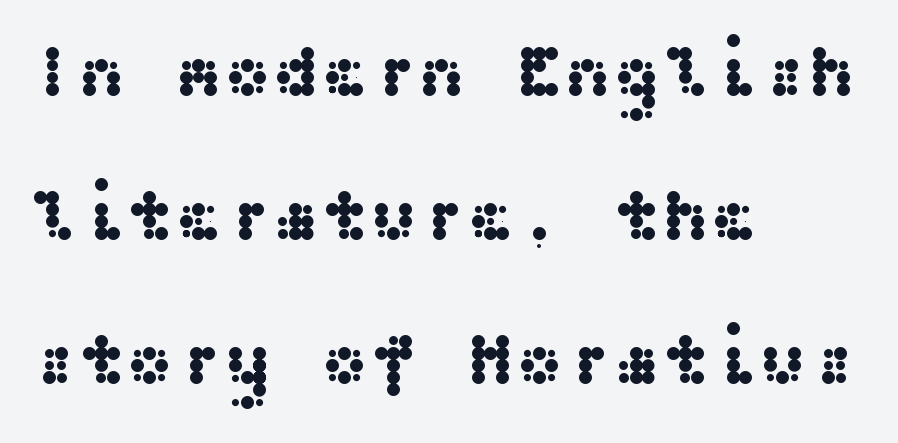
Q: Is the text italic (slanted)? A: No, it is upright.
Q: Is the typeface a serif or a sans-serif typeface? A: Sans-serif.
Q: Is the text underlined? A: No.
Q: How is the paragraph aligned? A: Left-aligned.
Q: Is the spacing between letters normal or unusually wide? A: Normal.
Q: Is the spacing between lines tight, normal or loose? A: Loose.
Q: Width (condensed, normal, or wide)? A: Wide.
Q: Stroke contrast? A: Medium.
Q: x-height? A: Medium.
